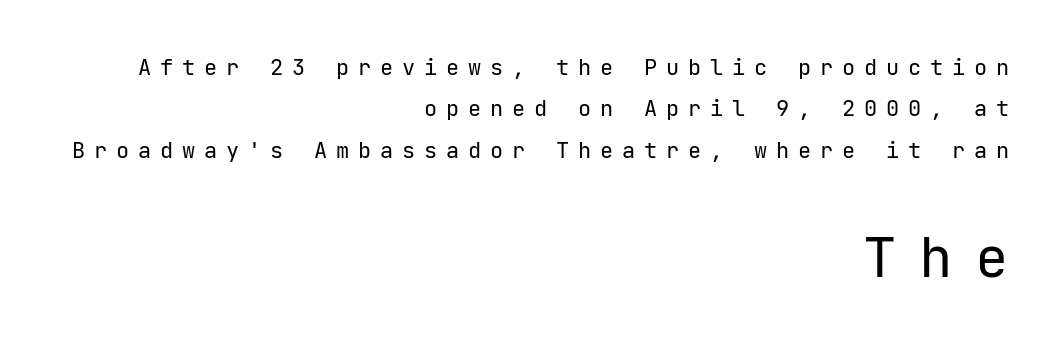
The image shows 56 px regular-weight sans-serif type, upright, monospaced; set right-aligned, line spacing 1.88x, unusually wide letter spacing (+0.4 em), not underlined; the second (bottom) block is 2.55x larger; low stroke contrast and a medium x-height.
